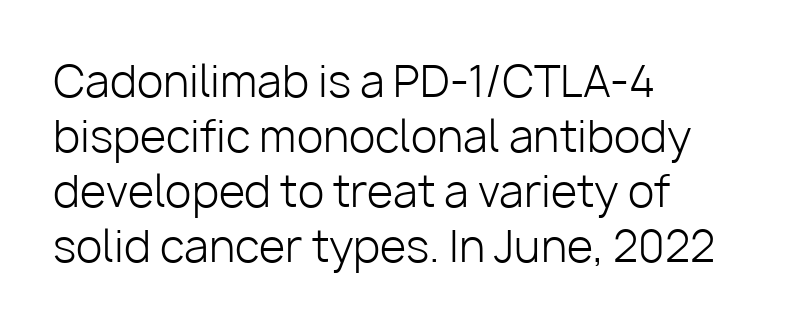
{"serif": "no", "italic": "no", "bold": "no", "weight": "light", "width": "normal", "stroke_contrast": "low", "x_height": "medium", "monospaced": "no", "underline": "no", "align": "left", "line_spacing": "normal", "line_spacing_ratio": 1.28, "letter_spacing": "normal", "letter_spacing_em": 0.0, "glyph_px": 43}
